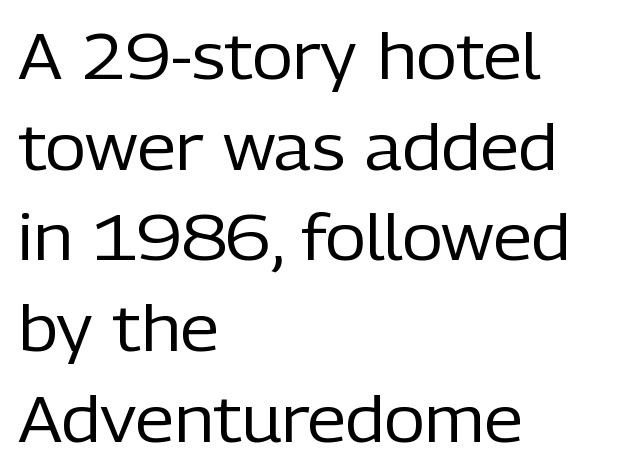
Q: Is the text bold? A: No.
Q: Is the text italic (slanted)? A: No, it is upright.
Q: Is the typeface a serif or a sans-serif typeface? A: Sans-serif.
Q: Is the text underlined? A: No.
Q: How is the paragraph aligned? A: Left-aligned.
Q: Is the spacing between letters normal or unusually wide? A: Normal.
Q: Is the spacing between lines tight, normal or loose? A: Normal.
Q: Width (condensed, normal, or wide)? A: Normal.
Q: Stroke contrast? A: Low.
Q: x-height? A: Medium.
Q: Monospaced? A: No.
